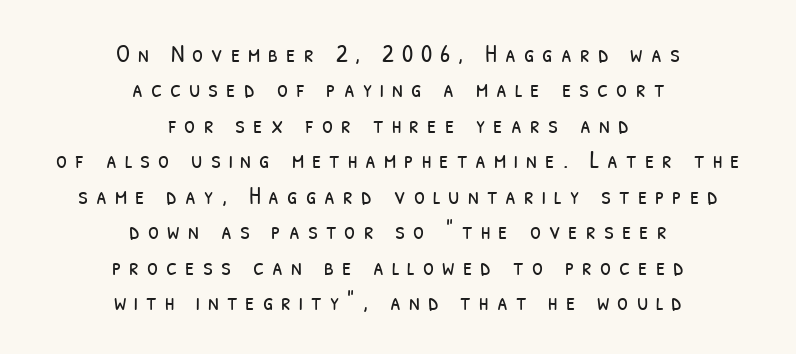
{"bold": "no", "underline": "no", "align": "center", "line_spacing": "normal", "line_spacing_ratio": 1.42, "letter_spacing": "wide", "letter_spacing_em": 0.32, "glyph_px": 25}
